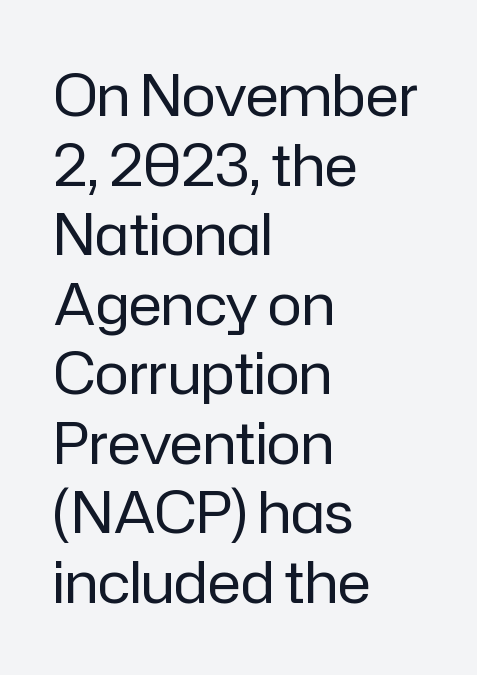
Q: Is the text bold? A: No.
Q: Is the text italic (slanted)? A: No, it is upright.
Q: Is the typeface a serif or a sans-serif typeface? A: Sans-serif.
Q: Is the text underlined? A: No.
Q: How is the paragraph aligned? A: Left-aligned.
Q: Is the spacing between letters normal or unusually wide? A: Normal.
Q: Width (condensed, normal, or wide)? A: Normal.
Q: Stroke contrast? A: Low.
Q: x-height? A: Medium.
Q: Monospaced? A: No.
